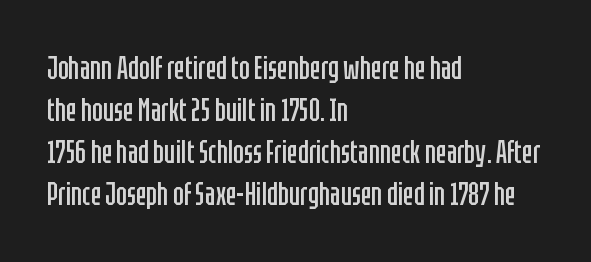
The space between consecutive lines is moderate. Each word holds together tightly as a unit, with standard inter-letter gaps. Think of a printed novel: that variable character pitch is what you see here. Leftover space on each line is placed entirely after the last word. Descenders are the only things crossing below the line.
